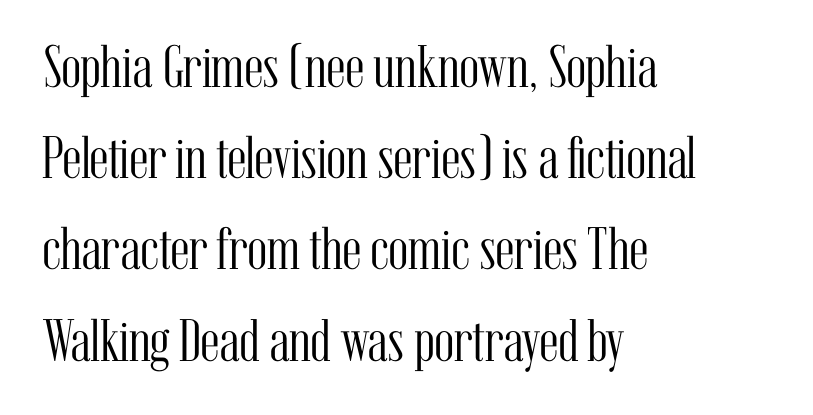
Q: Is the text bold? A: No.
Q: Is the text italic (slanted)? A: No, it is upright.
Q: Is the typeface a serif or a sans-serif typeface? A: Serif.
Q: Is the text underlined? A: No.
Q: How is the paragraph aligned? A: Left-aligned.
Q: Is the spacing between letters normal or unusually wide? A: Normal.
Q: Is the spacing between lines tight, normal or loose? A: Normal.
Q: Width (condensed, normal, or wide)? A: Condensed.
Q: Stroke contrast? A: Medium.
Q: x-height? A: Medium.
Q: Monospaced? A: No.
